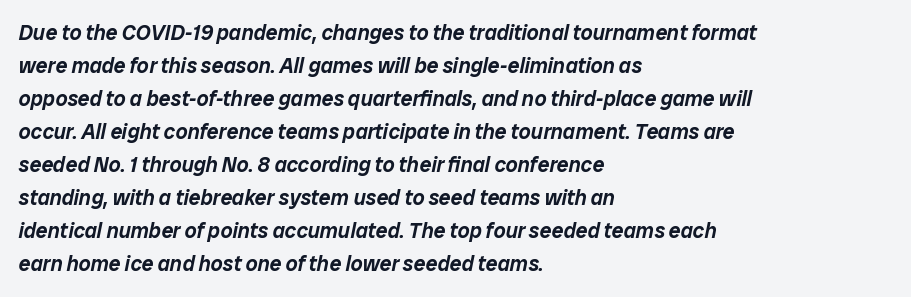
{"italic": "yes", "lean": "right", "slant_degrees": 12, "underline": "no", "align": "left", "line_spacing": "normal", "line_spacing_ratio": 1.57, "letter_spacing": "normal", "letter_spacing_em": 0.0, "glyph_px": 21}
